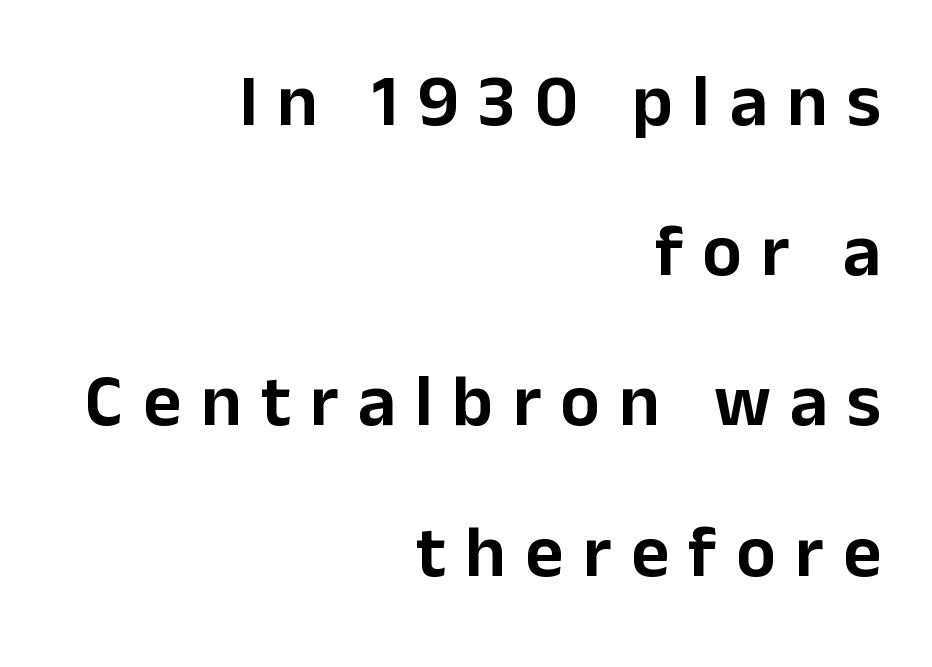
The image shows 74 px sans-serif type, upright; set right-aligned, loose line spacing (2.03x), unusually wide letter spacing (+0.26 em), not underlined; low stroke contrast and a medium x-height.
